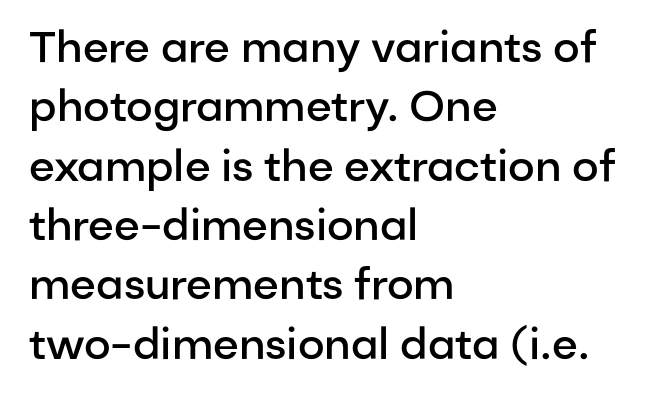
{"serif": "no", "italic": "no", "bold": "semi", "weight": "semibold", "width": "normal", "stroke_contrast": "low", "x_height": "medium", "monospaced": "no", "underline": "no", "align": "left", "line_spacing": "normal", "line_spacing_ratio": 1.38, "letter_spacing": "normal", "letter_spacing_em": 0.0, "glyph_px": 43}
